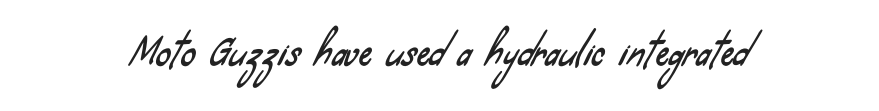
{"serif": "no", "width": "condensed", "stroke_contrast": "low", "x_height": "small", "monospaced": "no", "underline": "no", "letter_spacing": "normal", "letter_spacing_em": 0.0, "glyph_px": 36}
